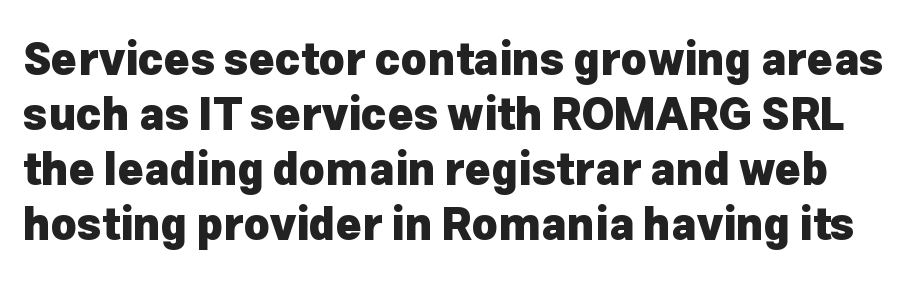
Q: Is the text bold? A: Yes.
Q: Is the text italic (slanted)? A: No, it is upright.
Q: Is the typeface a serif or a sans-serif typeface? A: Sans-serif.
Q: Is the text underlined? A: No.
Q: Is the spacing between letters normal or unusually wide? A: Normal.
Q: Is the spacing between lines tight, normal or loose? A: Normal.
Q: Width (condensed, normal, or wide)? A: Normal.
Q: Stroke contrast? A: Low.
Q: x-height? A: Medium.
Q: Monospaced? A: No.
